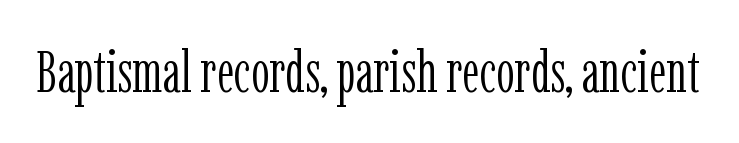
{"serif": "yes", "italic": "no", "bold": "no", "weight": "light", "width": "condensed", "stroke_contrast": "low", "x_height": "medium", "monospaced": "no", "underline": "no", "letter_spacing": "normal", "letter_spacing_em": 0.0, "glyph_px": 58}
